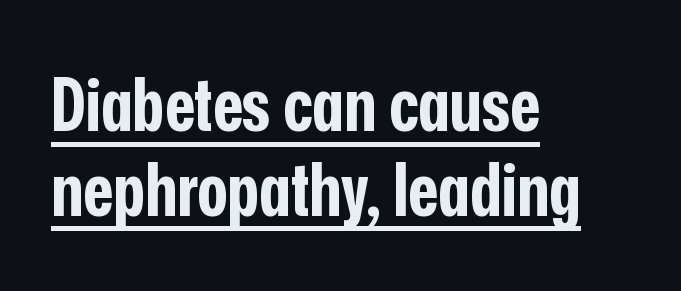
{"serif": "no", "italic": "no", "bold": "yes", "weight": "bold", "width": "condensed", "stroke_contrast": "low", "x_height": "medium", "monospaced": "no", "underline": "yes", "align": "left", "line_spacing_ratio": 1.16, "letter_spacing": "normal", "letter_spacing_em": 0.0, "glyph_px": 73}
